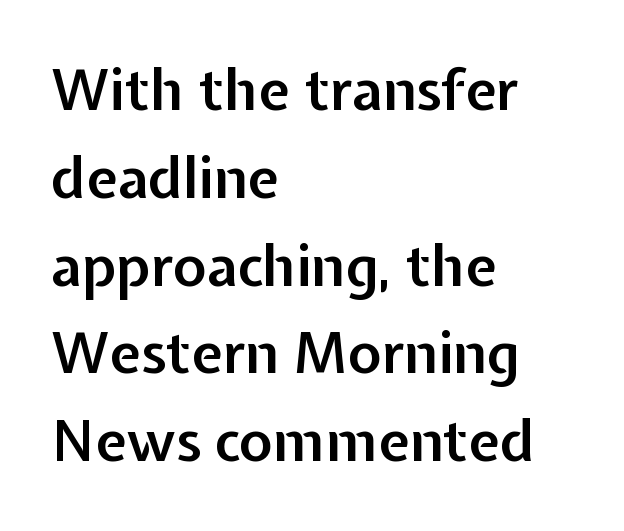
Q: Is the text bold? A: Semi-bold.
Q: Is the text italic (slanted)? A: No, it is upright.
Q: Is the typeface a serif or a sans-serif typeface? A: Sans-serif.
Q: Is the text underlined? A: No.
Q: How is the paragraph aligned? A: Left-aligned.
Q: Is the spacing between letters normal or unusually wide? A: Normal.
Q: Is the spacing between lines tight, normal or loose? A: Normal.
Q: Width (condensed, normal, or wide)? A: Normal.
Q: Stroke contrast? A: Low.
Q: x-height? A: Medium.
Q: Monospaced? A: No.
